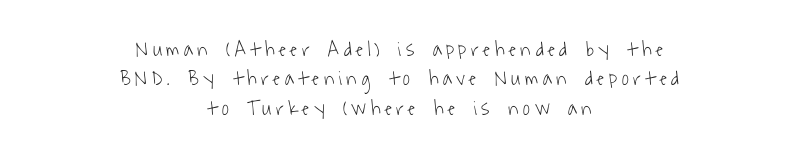
The horizontal fit of the characters is loose and conspicuously gappy. The paragraph has two soft edges and a firm central axis. Evenly set lines give the paragraph a standard silhouette. A light-to-regular cut is what we see here. Honestly, there is no underline to notice here at all.
